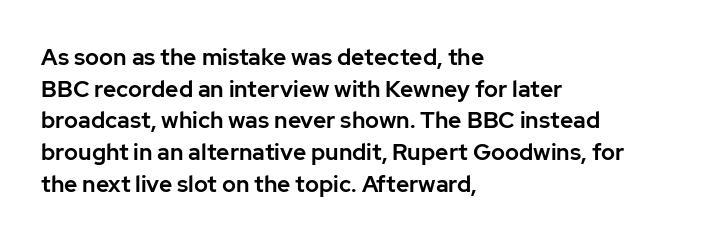
The image shows 23 px text type, upright; set left-aligned, normal line spacing (1.38x), normal letter spacing, not underlined.
